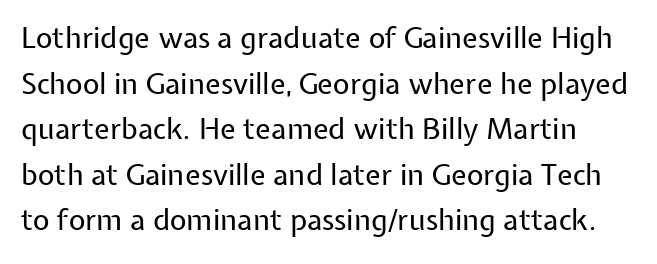
The image shows 29 px regular-weight sans-serif type, upright; set normal line spacing (1.57x), normal letter spacing, not underlined; low stroke contrast and a medium x-height.
